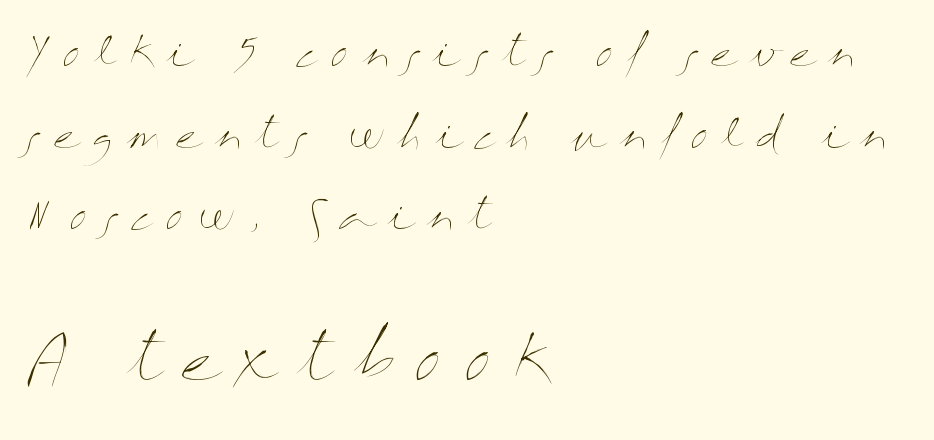
Q: Is the text bold? A: No.
Q: Is the text italic (slanted)? A: Yes.
Q: Is the text underlined? A: No.
Q: How is the paragraph aligned? A: Left-aligned.
Q: Is the spacing between letters normal or unusually wide? A: Unusually wide.
Q: Is the spacing between lines tight, normal or loose? A: Loose.
Q: Which block of text is set in a larger size, the first (top) or the second (bottom)? A: The second (bottom) one.
Q: Width (condensed, normal, or wide)? A: Wide.
Q: Stroke contrast? A: Medium.
Q: x-height? A: Medium.
Q: Monospaced? A: No.
